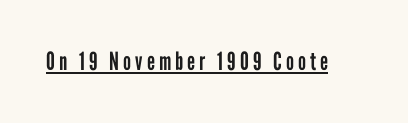
Q: Is the text bold? A: No.
Q: Is the text italic (slanted)? A: No, it is upright.
Q: Is the text underlined? A: Yes.
